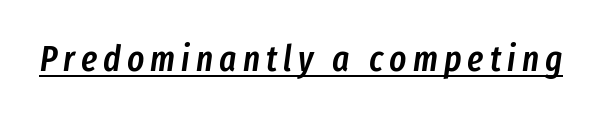
Q: Is the text bold? A: Semi-bold.
Q: Is the text italic (slanted)? A: Yes, it leans right by about 8 degrees.
Q: Is the text underlined? A: Yes.
Q: Width (condensed, normal, or wide)? A: Condensed.
Q: Stroke contrast? A: Low.
Q: x-height? A: Medium.
Q: Monospaced? A: No.
